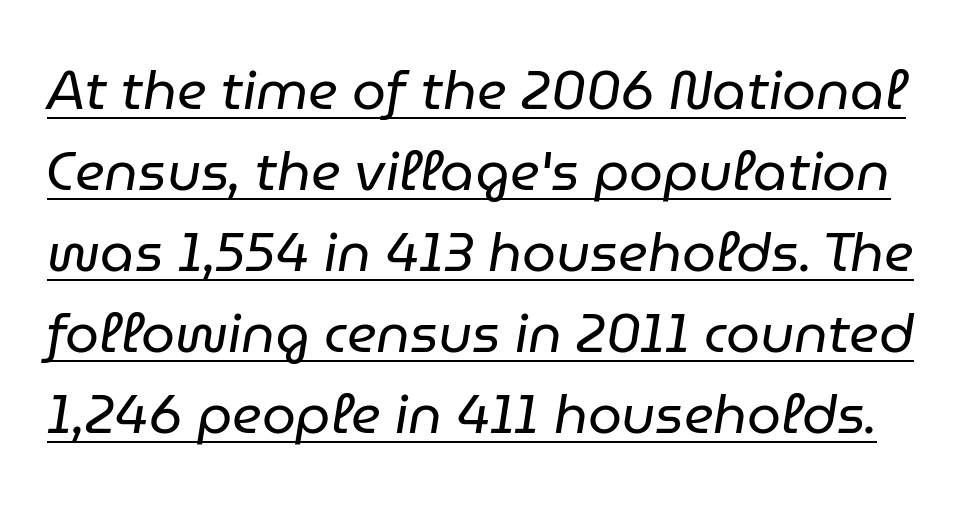
{"italic": "yes", "lean": "right", "slant_degrees": 9, "bold": "no", "weight": "regular", "width": "normal", "stroke_contrast": "low", "x_height": "medium", "monospaced": "no", "underline": "yes", "line_spacing": "normal", "line_spacing_ratio": 1.5, "letter_spacing": "normal", "letter_spacing_em": 0.0, "glyph_px": 54}
